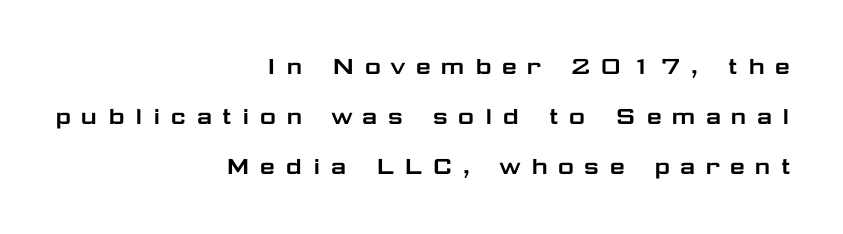
{"serif": "no", "italic": "no", "width": "wide", "stroke_contrast": "low", "x_height": "medium", "monospaced": "no", "underline": "no", "align": "right", "line_spacing_ratio": 1.79, "letter_spacing": "wide", "letter_spacing_em": 0.31, "glyph_px": 28}
